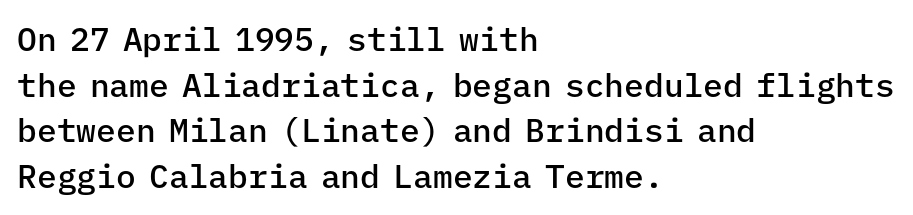
{"serif": "no", "italic": "no", "bold": "semi", "weight": "semibold", "width": "normal", "stroke_contrast": "low", "x_height": "medium", "monospaced": "yes", "underline": "no", "align": "left", "line_spacing": "normal", "line_spacing_ratio": 1.38, "letter_spacing": "normal", "letter_spacing_em": 0.0, "glyph_px": 33}
